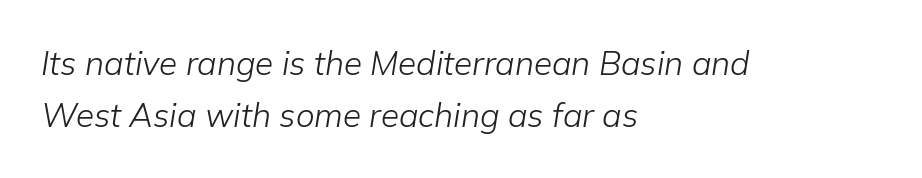
The rendering keeps characters at their native spacing. Honestly, there is no underline to notice here at all. These lines are rendered in a variable-pitch font. In terms of leading, this rendering sits right in the middle. Stroke mass is kept to a normal reading level or below.
